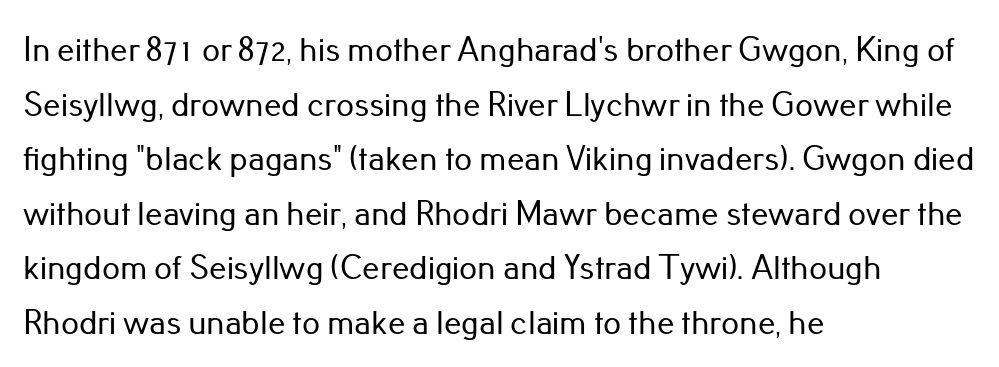
{"serif": "no", "italic": "no", "width": "normal", "stroke_contrast": "low", "x_height": "small", "monospaced": "no", "underline": "no", "align": "left", "line_spacing": "normal", "line_spacing_ratio": 1.56, "letter_spacing": "normal", "letter_spacing_em": 0.0, "glyph_px": 35}
